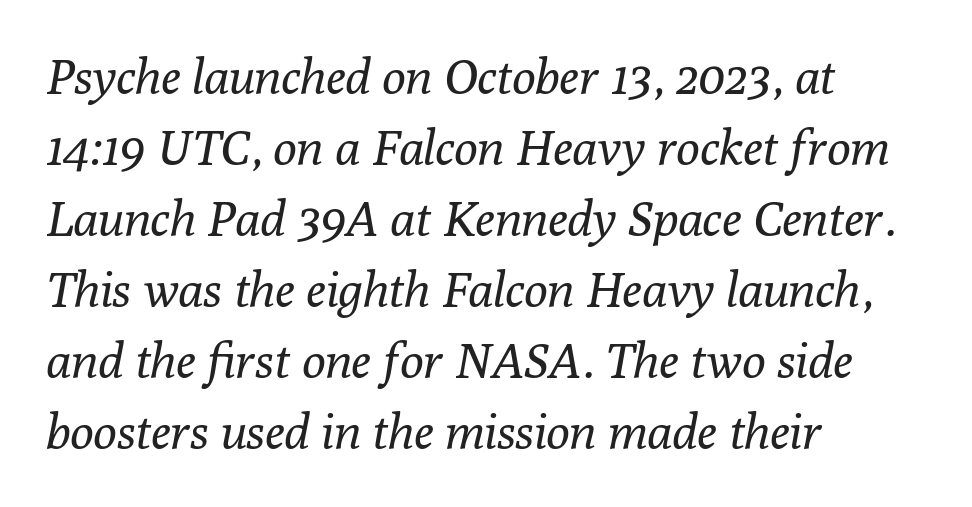
The image shows 49 px regular-weight serif type, italic (leaning right); set left-aligned, normal line spacing (1.45x), normal letter spacing, not underlined; low stroke contrast and a medium x-height.
